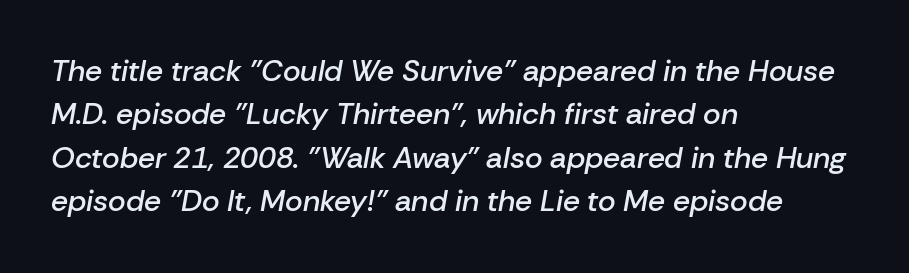
Glyph-to-glyph distance matches everyday printed text. These words are printed semibold, heavier than regular yet not bold. Check the space under the baseline: it is left empty. The rendering uses natural spacing where letterforms have individual widths. If you drew a line through each stem, it would be angled. The leading is moderate, giving the passage an even texture.
